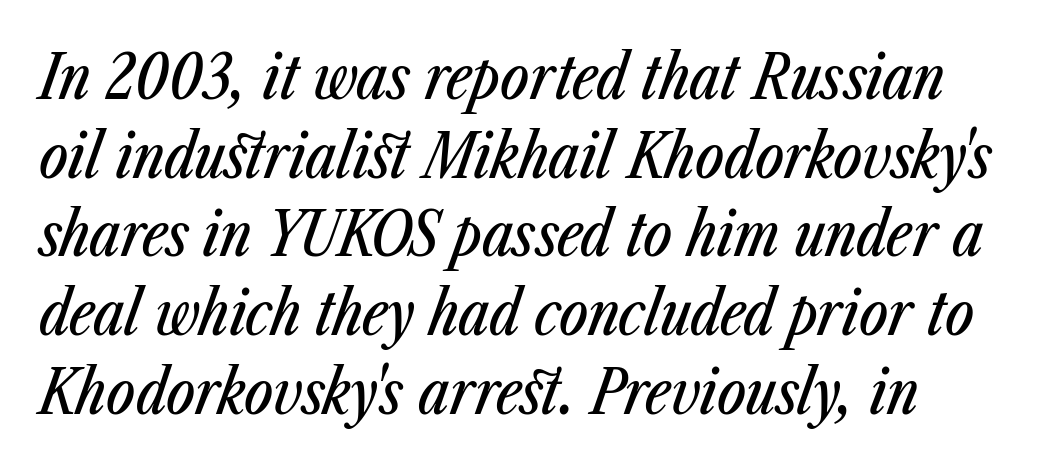
{"italic": "yes", "lean": "right", "slant_degrees": 23, "width": "condensed", "stroke_contrast": "low", "x_height": "medium", "monospaced": "no", "underline": "no", "align": "left", "line_spacing": "normal", "line_spacing_ratio": 1.29, "letter_spacing": "normal", "letter_spacing_em": 0.0, "glyph_px": 61}
